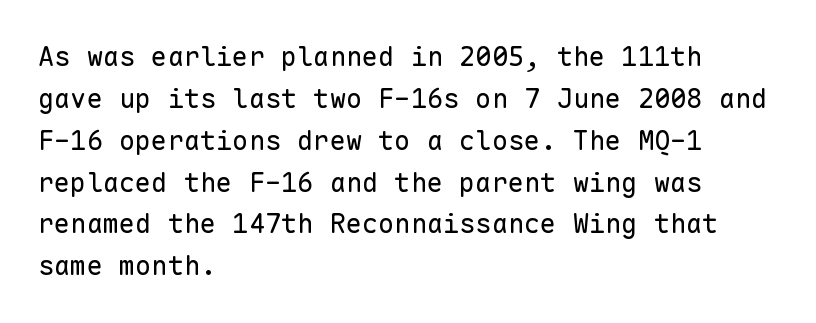
Q: Is the text bold? A: No.
Q: Is the text italic (slanted)? A: No, it is upright.
Q: Is the text underlined? A: No.
Q: How is the paragraph aligned? A: Left-aligned.
Q: Is the spacing between letters normal or unusually wide? A: Normal.
Q: Is the spacing between lines tight, normal or loose? A: Normal.
